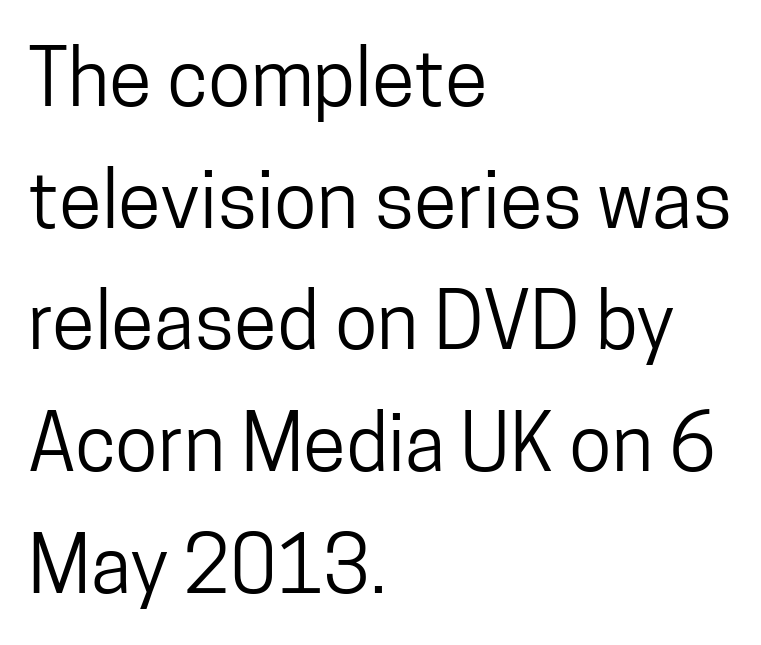
Q: Is the text italic (slanted)? A: No, it is upright.
Q: Is the typeface a serif or a sans-serif typeface? A: Sans-serif.
Q: Is the text underlined? A: No.
Q: How is the paragraph aligned? A: Left-aligned.
Q: Is the spacing between letters normal or unusually wide? A: Normal.
Q: Is the spacing between lines tight, normal or loose? A: Normal.
Q: Width (condensed, normal, or wide)? A: Condensed.
Q: Stroke contrast? A: Low.
Q: x-height? A: Medium.
Q: Monospaced? A: No.
